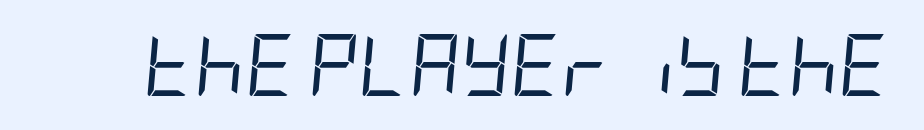
Q: Is the text bold? A: No.
Q: Is the text italic (slanted)? A: Yes, it leans right by about 5 degrees.
Q: Is the text underlined? A: No.
Q: Is the spacing between letters normal or unusually wide? A: Normal.
Q: Width (condensed, normal, or wide)? A: Condensed.
Q: Stroke contrast? A: Low.
Q: x-height? A: Large.
